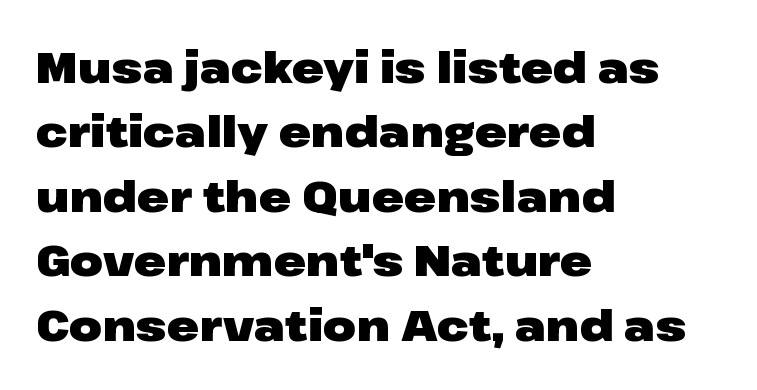
Q: Is the text bold? A: Yes.
Q: Is the text italic (slanted)? A: No, it is upright.
Q: Is the typeface a serif or a sans-serif typeface? A: Sans-serif.
Q: Is the text underlined? A: No.
Q: How is the paragraph aligned? A: Left-aligned.
Q: Is the spacing between letters normal or unusually wide? A: Normal.
Q: Is the spacing between lines tight, normal or loose? A: Normal.
Q: Width (condensed, normal, or wide)? A: Wide.
Q: Stroke contrast? A: Low.
Q: x-height? A: Medium.
Q: Monospaced? A: No.
